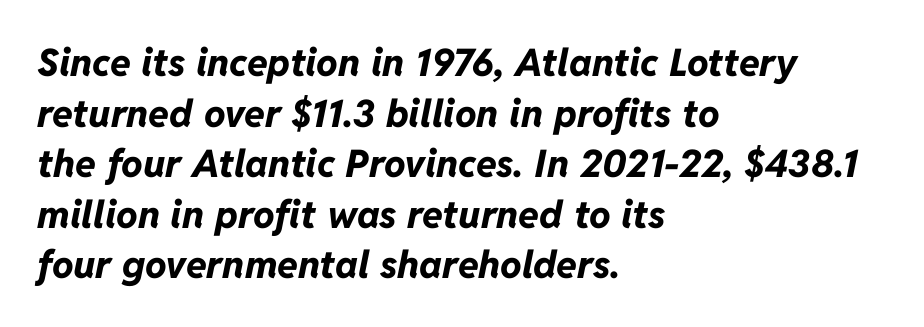
Q: Is the text bold? A: Yes.
Q: Is the text italic (slanted)? A: Yes, it leans right by about 11 degrees.
Q: Is the text underlined? A: No.
Q: How is the paragraph aligned? A: Left-aligned.
Q: Is the spacing between letters normal or unusually wide? A: Normal.
Q: Is the spacing between lines tight, normal or loose? A: Normal.
Q: Width (condensed, normal, or wide)? A: Normal.
Q: Stroke contrast? A: Low.
Q: x-height? A: Medium.
Q: Monospaced? A: No.
